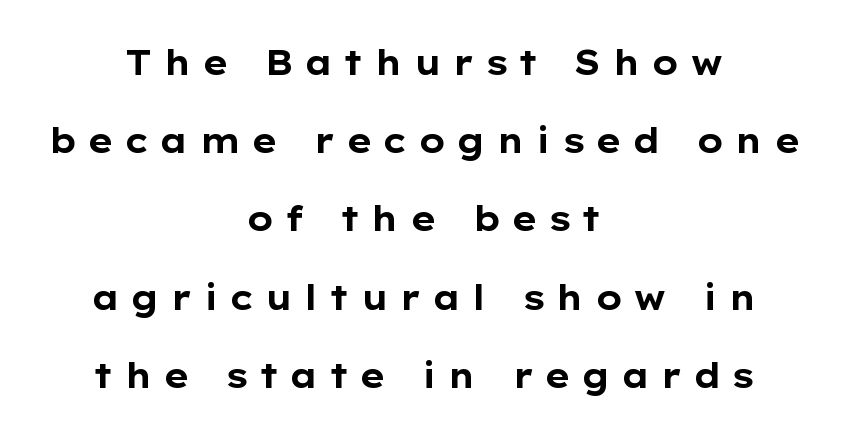
Q: Is the text bold? A: Yes.
Q: Is the text italic (slanted)? A: No, it is upright.
Q: Is the typeface a serif or a sans-serif typeface? A: Sans-serif.
Q: Is the text underlined? A: No.
Q: How is the paragraph aligned? A: Centered.
Q: Is the spacing between letters normal or unusually wide? A: Unusually wide.
Q: Is the spacing between lines tight, normal or loose? A: Loose.
Q: Width (condensed, normal, or wide)? A: Wide.
Q: Stroke contrast? A: Low.
Q: x-height? A: Medium.
Q: Monospaced? A: No.
